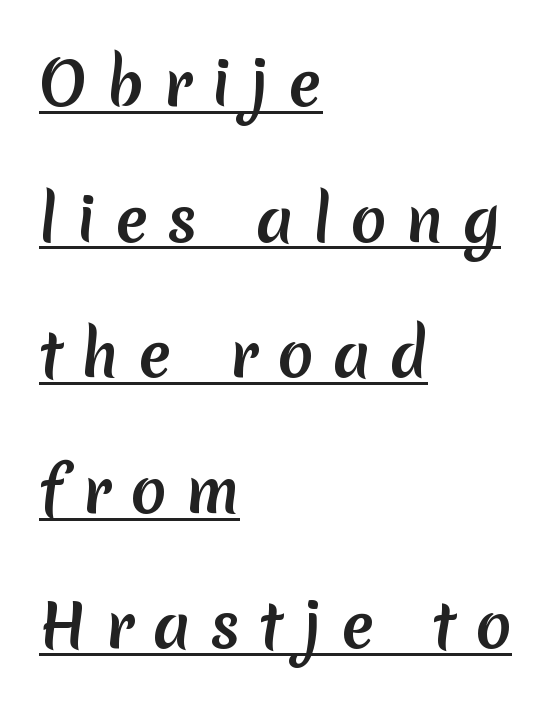
The image shows 60 px sans-serif type; set left-aligned, loose line spacing (2.26x), unusually wide letter spacing (+0.32 em), underlined; medium stroke contrast and a medium x-height.
